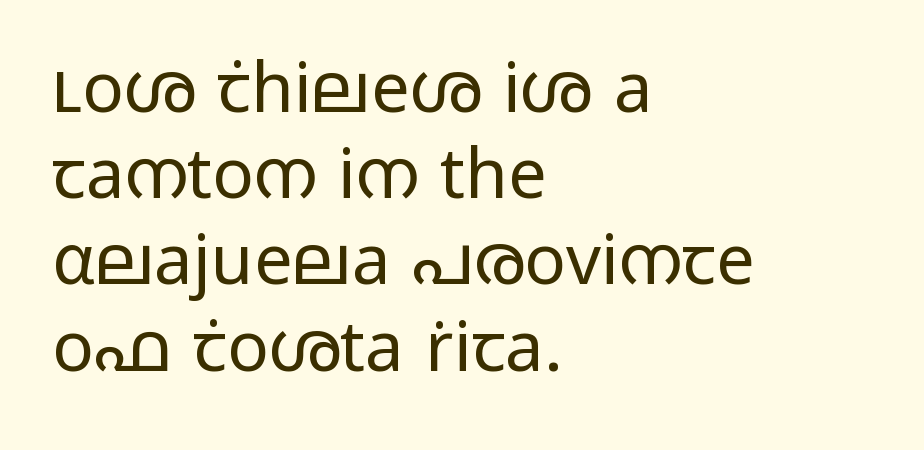
Q: Is the text bold? A: No.
Q: Is the text italic (slanted)? A: No, it is upright.
Q: Is the typeface a serif or a sans-serif typeface? A: Sans-serif.
Q: Is the text underlined? A: No.
Q: How is the paragraph aligned? A: Left-aligned.
Q: Is the spacing between letters normal or unusually wide? A: Normal.
Q: Is the spacing between lines tight, normal or loose? A: Normal.
Q: Width (condensed, normal, or wide)? A: Wide.
Q: Stroke contrast? A: Low.
Q: x-height? A: Medium.
Q: Monospaced? A: No.
